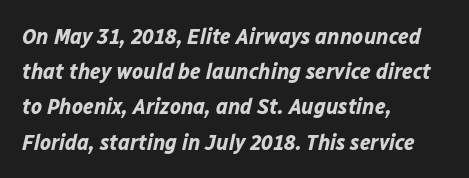
{"italic": "yes", "lean": "right", "slant_degrees": 12, "bold": "yes", "underline": "no", "align": "left", "line_spacing": "normal", "line_spacing_ratio": 1.53, "letter_spacing": "normal", "letter_spacing_em": 0.0, "glyph_px": 23}
